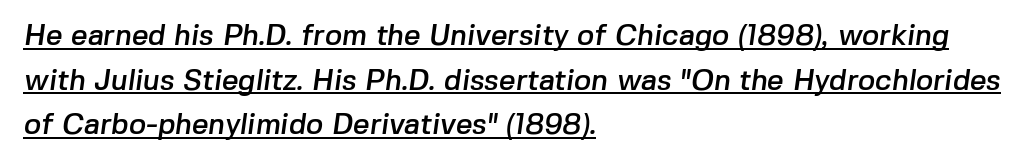
The face used here appears with an underline applied. A typesetter would call this proportional, since set widths differ per character. Nobody touched the tracking dial on this one. Leftover space on each line is placed entirely after the last word.
